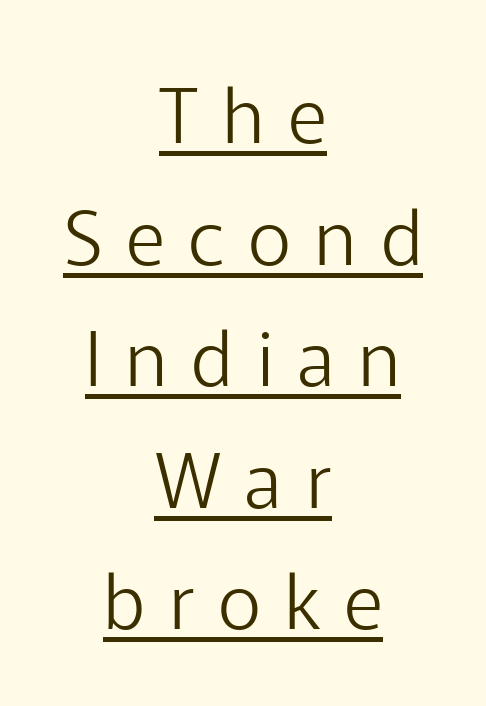
Successive baselines arrive at the customary interval. In terms of posture, this sample is upright. Tracking here is generous; glyphs stand well apart from one another. Reading down the block, each line starts at a different indent, mirrored at its end. The type family on display is of the sans-serif kind.
